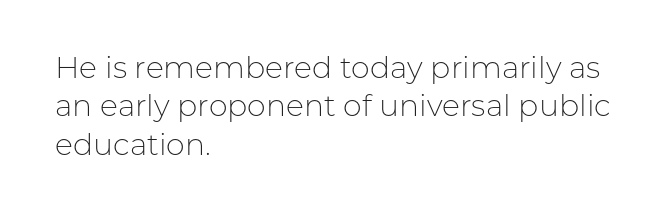
{"serif": "no", "italic": "no", "bold": "no", "weight": "light", "width": "normal", "stroke_contrast": "low", "x_height": "medium", "monospaced": "no", "underline": "no", "align": "left", "line_spacing": "normal", "line_spacing_ratio": 1.28, "letter_spacing": "normal", "letter_spacing_em": 0.0, "glyph_px": 30}
